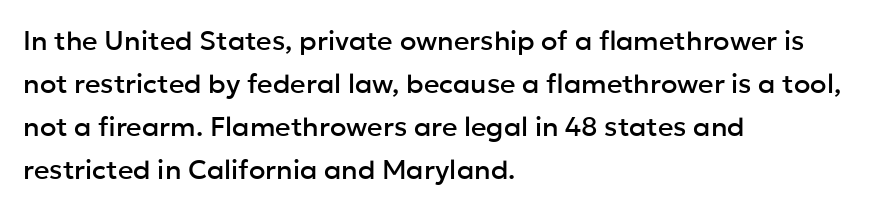
Q: Is the text italic (slanted)? A: No, it is upright.
Q: Is the text underlined? A: No.
Q: How is the paragraph aligned? A: Left-aligned.
Q: Is the spacing between letters normal or unusually wide? A: Normal.
Q: Is the spacing between lines tight, normal or loose? A: Normal.
